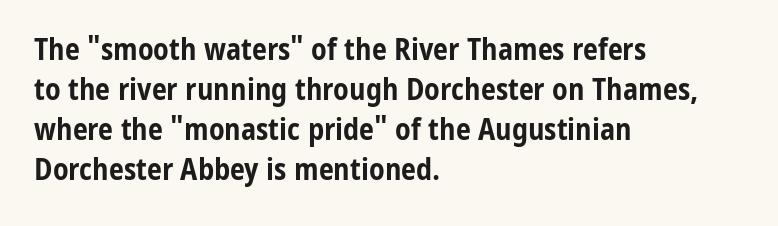
Q: Is the text bold? A: Yes.
Q: Is the text italic (slanted)? A: No, it is upright.
Q: Is the typeface a serif or a sans-serif typeface? A: Sans-serif.
Q: Is the text underlined? A: No.
Q: How is the paragraph aligned? A: Left-aligned.
Q: Is the spacing between letters normal or unusually wide? A: Normal.
Q: Is the spacing between lines tight, normal or loose? A: Normal.
Q: Width (condensed, normal, or wide)? A: Condensed.
Q: Stroke contrast? A: Low.
Q: x-height? A: Medium.
Q: Monospaced? A: No.
